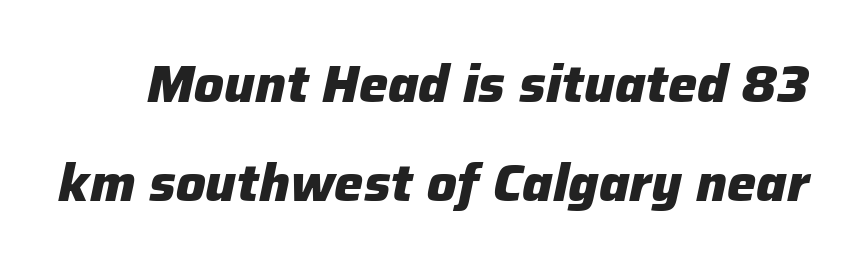
{"italic": "yes", "lean": "right", "slant_degrees": 12, "bold": "yes", "weight": "heavy", "width": "normal", "stroke_contrast": "low", "x_height": "medium", "monospaced": "no", "underline": "no", "line_spacing": "loose", "line_spacing_ratio": 1.9, "letter_spacing": "normal", "letter_spacing_em": 0.0, "glyph_px": 52}
